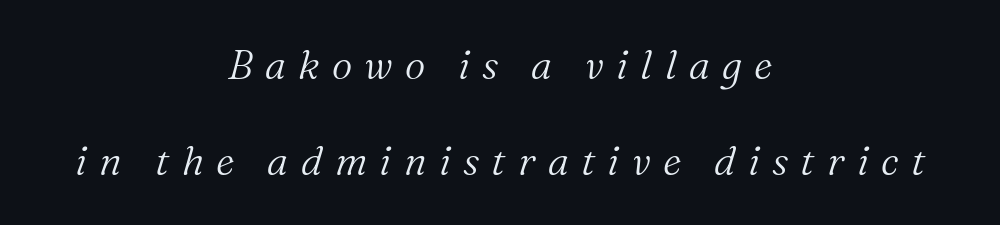
Q: Is the text bold? A: No.
Q: Is the text italic (slanted)? A: Yes, it leans right by about 16 degrees.
Q: Is the typeface a serif or a sans-serif typeface? A: Serif.
Q: Is the text underlined? A: No.
Q: How is the paragraph aligned? A: Centered.
Q: Is the spacing between letters normal or unusually wide? A: Unusually wide.
Q: Is the spacing between lines tight, normal or loose? A: Loose.
Q: Width (condensed, normal, or wide)? A: Normal.
Q: Stroke contrast? A: Medium.
Q: x-height? A: Medium.
Q: Monospaced? A: No.
